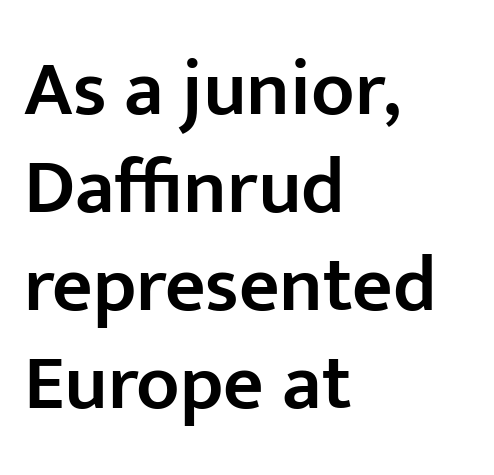
The image shows 79 px semibold sans-serif type, upright; set left-aligned, line spacing 1.24x, normal letter spacing, not underlined; low stroke contrast and a medium x-height.
